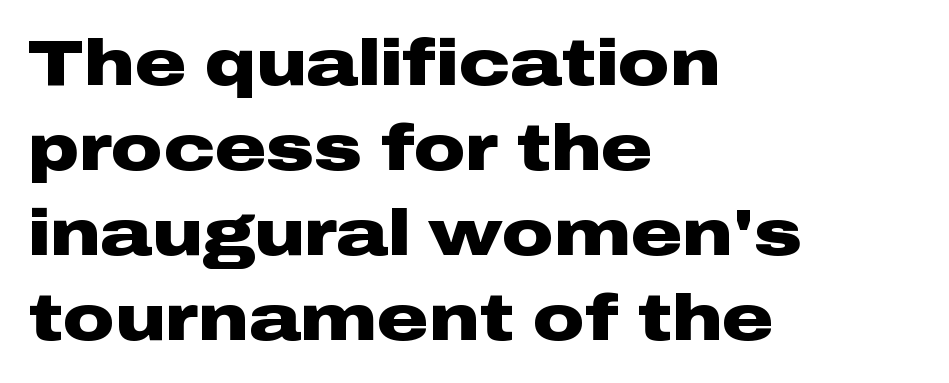
The image shows 64 px heavy, wide sans-serif type, upright; set left-aligned, normal line spacing (1.33x), normal letter spacing, not underlined; low stroke contrast and a medium x-height.
